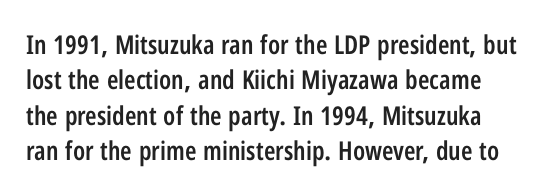
Firm but not heavy-handed strokes: this text is semibold. Quick note: underline off. A roman cut, with each character standing at attention. Each word holds together tightly as a unit, with standard inter-letter gaps. Each new line begins a customary step beneath the previous one.
